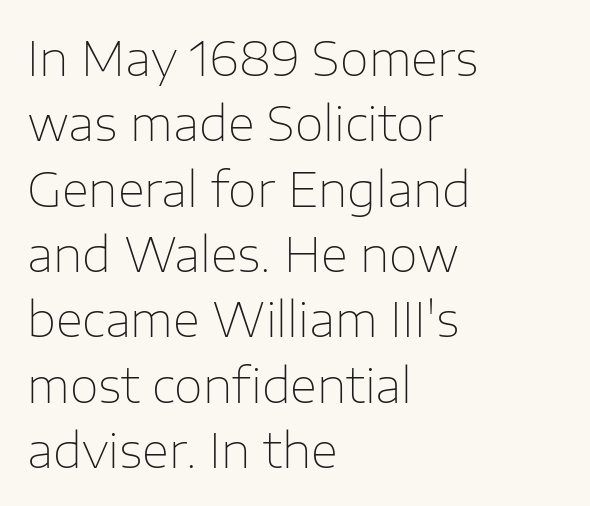
Think of a printed novel: that variable character pitch is what you see here. Alignment: flush left. The glyphs are unaccompanied by any horizontal stroke below them. No extra tracking has been applied to these lines. These lines were composed using upright roman letters.
